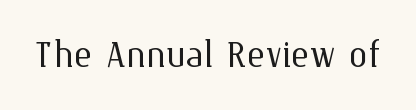
The image shows 48 px light type, upright; set normal letter spacing, not underlined; medium stroke contrast and a medium x-height.
